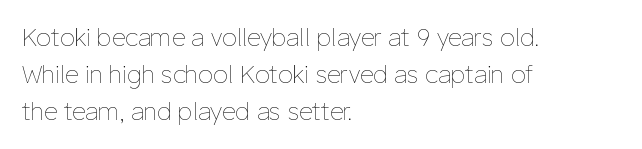
The image shows 24 px text type, upright; set left-aligned, normal line spacing (1.55x), normal letter spacing, not underlined.
